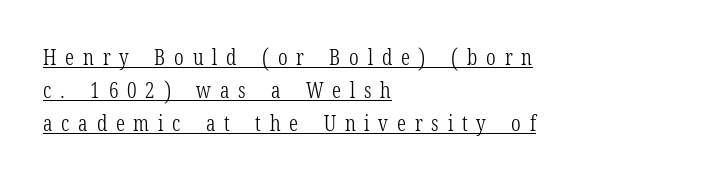
The image shows 22 px text type, upright; set left-aligned, normal line spacing (1.49x), unusually wide letter spacing (+0.4 em), underlined.
